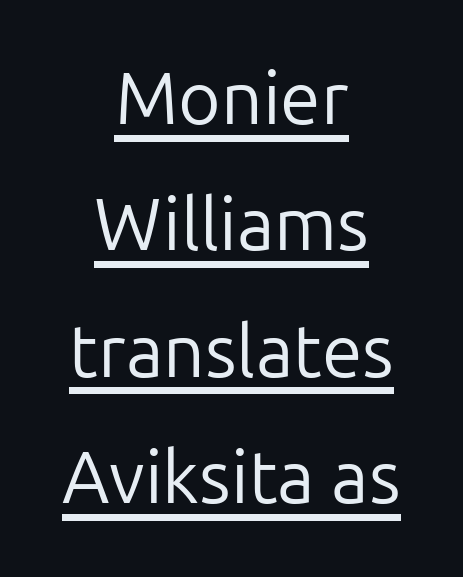
Q: Is the text bold? A: No.
Q: Is the text italic (slanted)? A: No, it is upright.
Q: Is the typeface a serif or a sans-serif typeface? A: Sans-serif.
Q: Is the text underlined? A: Yes.
Q: How is the paragraph aligned? A: Centered.
Q: Is the spacing between letters normal or unusually wide? A: Normal.
Q: Width (condensed, normal, or wide)? A: Normal.
Q: Stroke contrast? A: Low.
Q: x-height? A: Medium.
Q: Monospaced? A: No.
